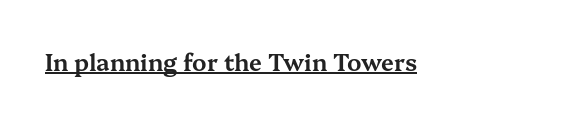
You can see a thin bar hugging the bottom of the glyphs. This rendering leaves character spacing at its baseline value. Style check: upright.
